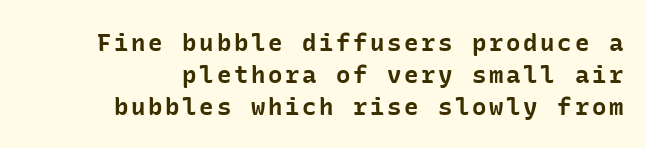
Q: Is the text bold? A: Yes.
Q: Is the text italic (slanted)? A: No, it is upright.
Q: Is the text underlined? A: No.
Q: How is the paragraph aligned? A: Right-aligned.
Q: Is the spacing between lines tight, normal or loose? A: Normal.
